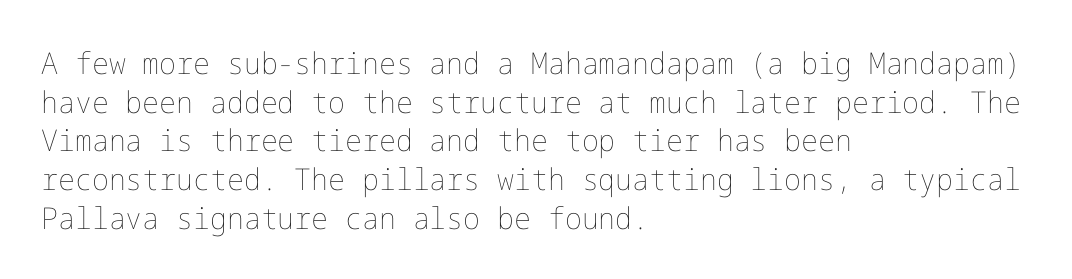
{"italic": "no", "bold": "no", "weight": "thin", "width": "normal", "stroke_contrast": "low", "x_height": "medium", "underline": "no", "align": "left", "line_spacing": "normal", "line_spacing_ratio": 1.29, "letter_spacing": "normal", "letter_spacing_em": 0.0, "glyph_px": 30}
